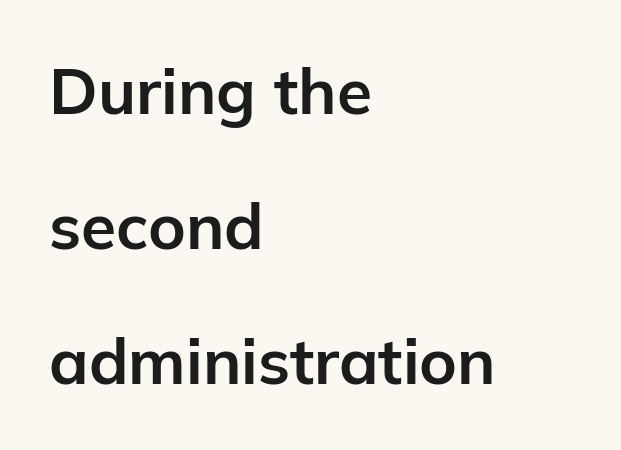
Q: Is the text bold? A: Yes.
Q: Is the text italic (slanted)? A: No, it is upright.
Q: Is the typeface a serif or a sans-serif typeface? A: Sans-serif.
Q: Is the text underlined? A: No.
Q: How is the paragraph aligned? A: Left-aligned.
Q: Is the spacing between letters normal or unusually wide? A: Normal.
Q: Is the spacing between lines tight, normal or loose? A: Loose.
Q: Width (condensed, normal, or wide)? A: Normal.
Q: Stroke contrast? A: Low.
Q: x-height? A: Medium.
Q: Monospaced? A: No.
